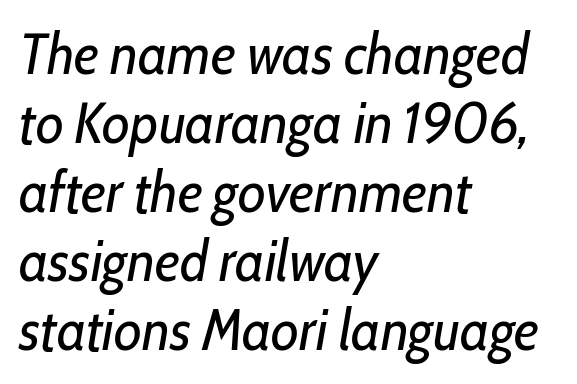
Q: Is the text bold? A: No.
Q: Is the text italic (slanted)? A: Yes, it leans right by about 10 degrees.
Q: Is the text underlined? A: No.
Q: How is the paragraph aligned? A: Left-aligned.
Q: Is the spacing between letters normal or unusually wide? A: Normal.
Q: Width (condensed, normal, or wide)? A: Condensed.
Q: Stroke contrast? A: Low.
Q: x-height? A: Medium.
Q: Monospaced? A: No.
